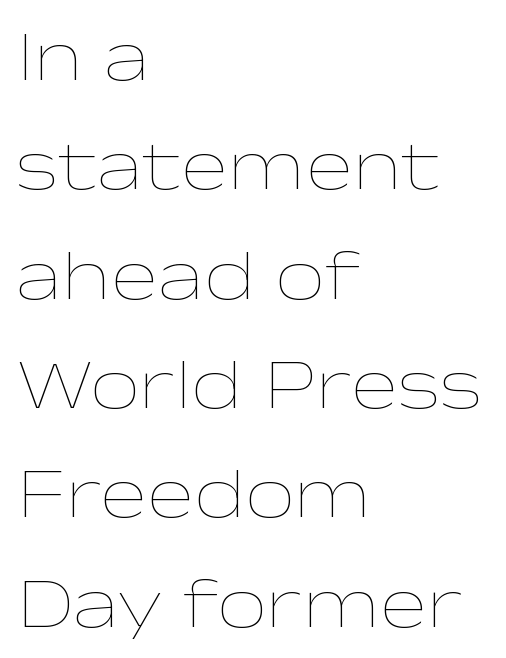
Counters stay open thanks to moderate or lighter strokes. Italic: no, the glyphs are upright roman. In terms of letterspacing, this is plain default setting. A student would call this left alignment; a typographer would say flush left, rag right. This rendering features lettering with no underline.
